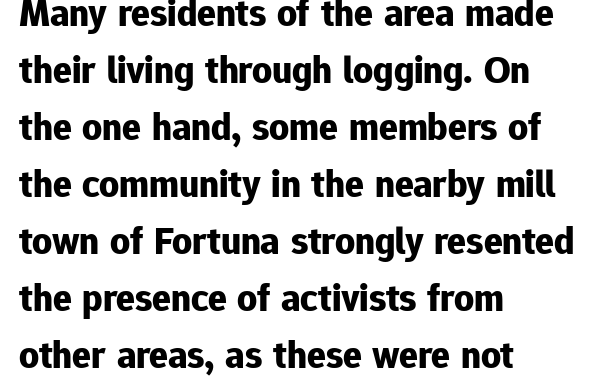
{"serif": "no", "italic": "no", "bold": "yes", "weight": "bold", "width": "normal", "stroke_contrast": "low", "x_height": "medium", "monospaced": "no", "underline": "no", "align": "left", "line_spacing": "normal", "line_spacing_ratio": 1.46, "letter_spacing": "normal", "letter_spacing_em": 0.0, "glyph_px": 39}
